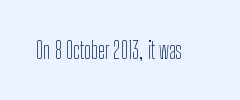
The image shows 23 px text type, upright; set normal letter spacing, not underlined.
